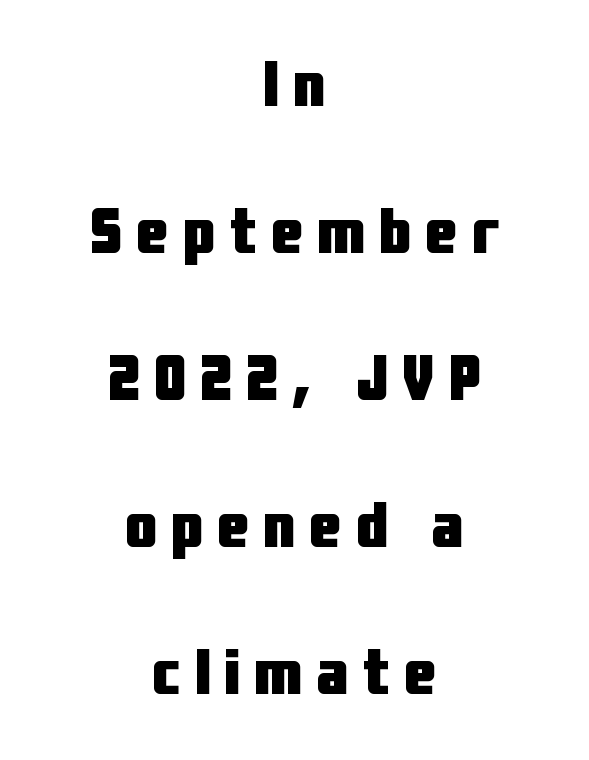
{"serif": "no", "italic": "no", "bold": "yes", "weight": "heavy", "width": "condensed", "stroke_contrast": "low", "x_height": "medium", "monospaced": "no", "underline": "no", "align": "center", "line_spacing": "loose", "line_spacing_ratio": 2.26, "letter_spacing": "wide", "letter_spacing_em": 0.21, "glyph_px": 65}
